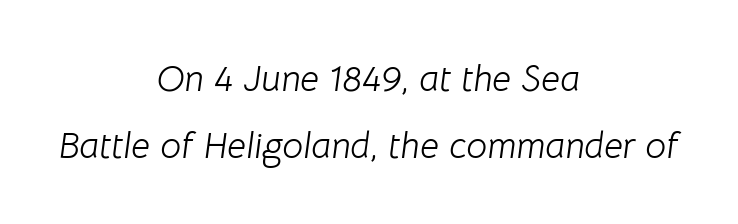
Q: Is the text bold? A: No.
Q: Is the text italic (slanted)? A: Yes, it leans right by about 8 degrees.
Q: Is the text underlined? A: No.
Q: How is the paragraph aligned? A: Centered.
Q: Is the spacing between letters normal or unusually wide? A: Normal.
Q: Width (condensed, normal, or wide)? A: Normal.
Q: Stroke contrast? A: Low.
Q: x-height? A: Medium.
Q: Monospaced? A: No.
